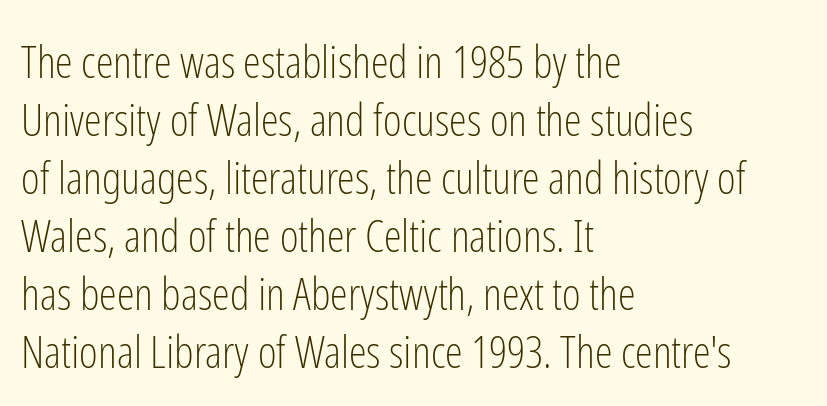
Q: Is the text bold? A: No.
Q: Is the text italic (slanted)? A: No, it is upright.
Q: Is the typeface a serif or a sans-serif typeface? A: Sans-serif.
Q: Is the text underlined? A: No.
Q: How is the paragraph aligned? A: Left-aligned.
Q: Is the spacing between letters normal or unusually wide? A: Normal.
Q: Is the spacing between lines tight, normal or loose? A: Normal.
Q: Width (condensed, normal, or wide)? A: Condensed.
Q: Stroke contrast? A: Low.
Q: x-height? A: Medium.
Q: Monospaced? A: No.
